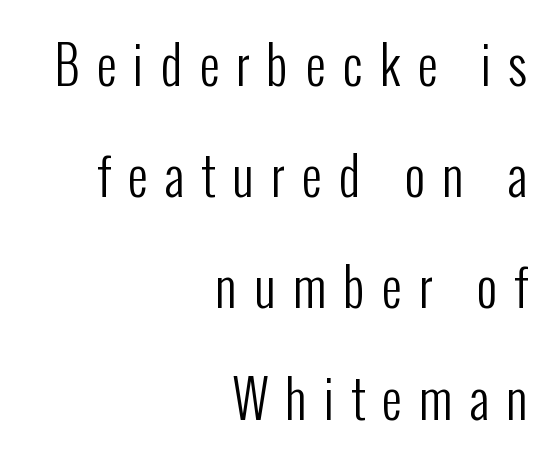
The image shows 51 px regular-weight, condensed sans-serif type, upright; set right-aligned, loose line spacing (2.18x), unusually wide letter spacing (+0.33 em), not underlined; low stroke contrast and a medium x-height.
